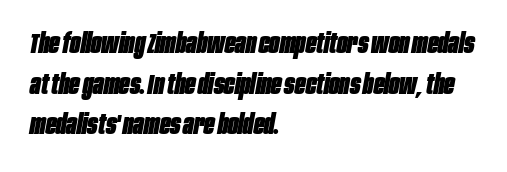
Q: Is the text bold? A: Yes.
Q: Is the text italic (slanted)? A: Yes, it leans right by about 10 degrees.
Q: Is the text underlined? A: No.
Q: How is the paragraph aligned? A: Left-aligned.
Q: Is the spacing between letters normal or unusually wide? A: Normal.
Q: Is the spacing between lines tight, normal or loose? A: Normal.
Q: Width (condensed, normal, or wide)? A: Condensed.
Q: Stroke contrast? A: Low.
Q: x-height? A: Large.
Q: Monospaced? A: No.
